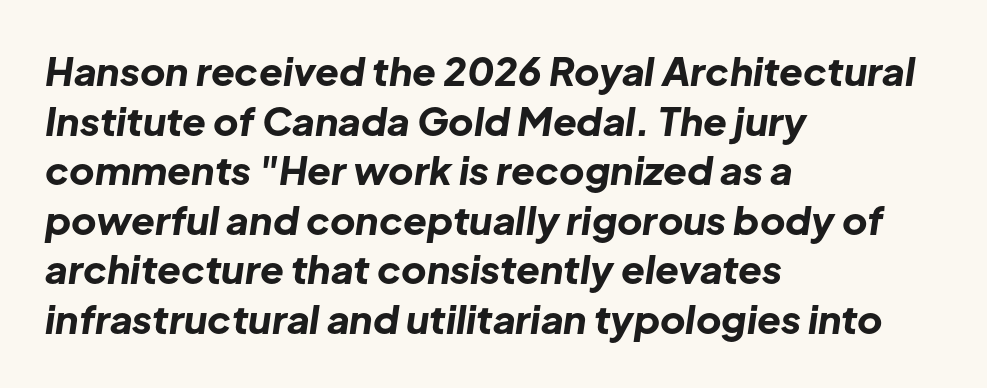
A typesetter would call this leading conventional body-copy spacing. Beneath every word, the page is bare. Typesetter's note: full bold, strokes at maximum text heaviness. Proportional: the letters do not fall into vertical columns. The compositor pushed each line to the left boundary. The text carries the slant typical of an italic or oblique font.
